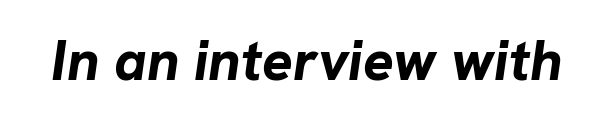
{"italic": "yes", "lean": "right", "slant_degrees": 8, "bold": "yes", "weight": "bold", "width": "normal", "stroke_contrast": "low", "x_height": "medium", "monospaced": "no", "underline": "no", "letter_spacing": "normal", "letter_spacing_em": 0.0, "glyph_px": 57}
